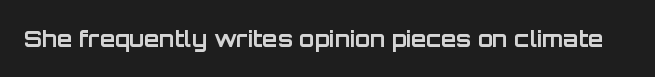
Short note: letters normally spaced. Words float on clear page, feet unadorned. The letters stand upright; this is a roman face. Heavy, bold letterforms.
